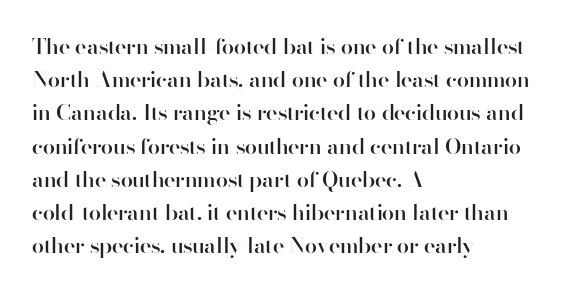
The image shows 22 px text type, upright; set left-aligned, normal line spacing (1.51x), normal letter spacing, not underlined.
